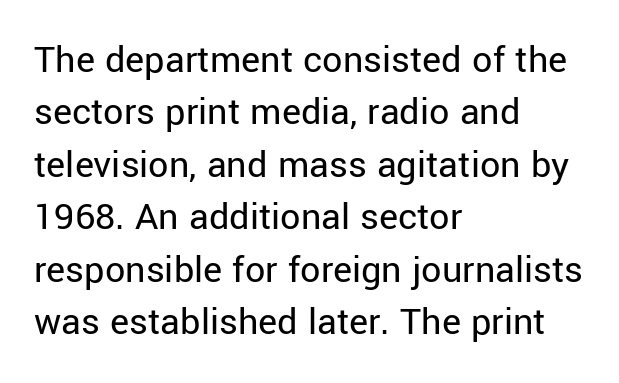
{"serif": "no", "italic": "no", "bold": "no", "weight": "regular", "width": "normal", "stroke_contrast": "low", "x_height": "medium", "monospaced": "no", "underline": "no", "align": "left", "line_spacing": "normal", "line_spacing_ratio": 1.31, "letter_spacing": "normal", "letter_spacing_em": 0.0, "glyph_px": 40}
